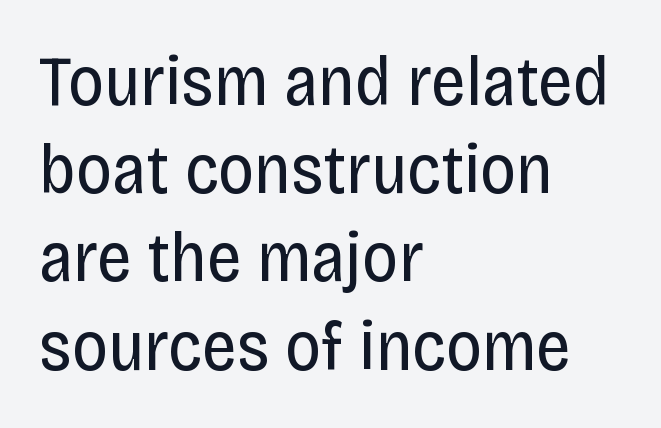
Think of a printed novel: that variable character pitch is what you see here. Interline gaps are of average width in this sample. Is there any slant? The stems are plumb. Counters stay open thanks to moderate or lighter strokes.
